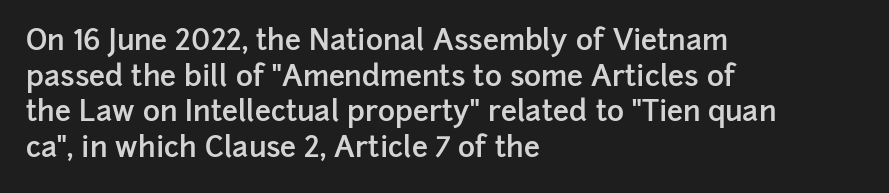
Caption: semibold face, moderately heavy strokes. The passage is arranged the way most books set body copy — flush left. The passage shown is typeset with a sans-serif family. A clean baseline with only descenders dipping below it. Here the designer chose a conventional face with non-uniform glyph widths. Does extra space separate the letters? No, they use regular spacing.
